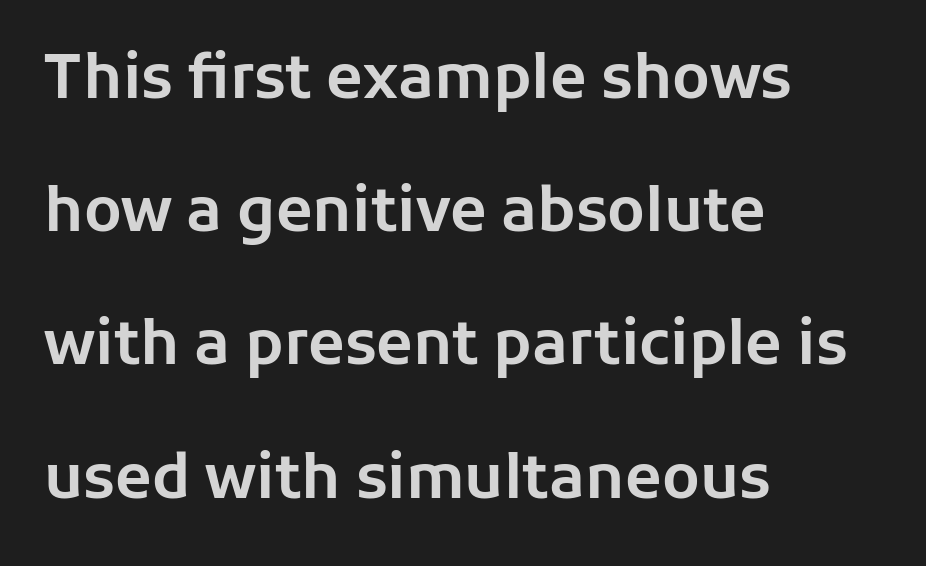
Underlining? Definitely not there. Alignment: flush left. In terms of leading, this rendering errs on the spacious side. Serif or sans? Sans — the stroke terminals are bare. Is this a fixed-width face? No — the glyphs have proportional, varying widths.
